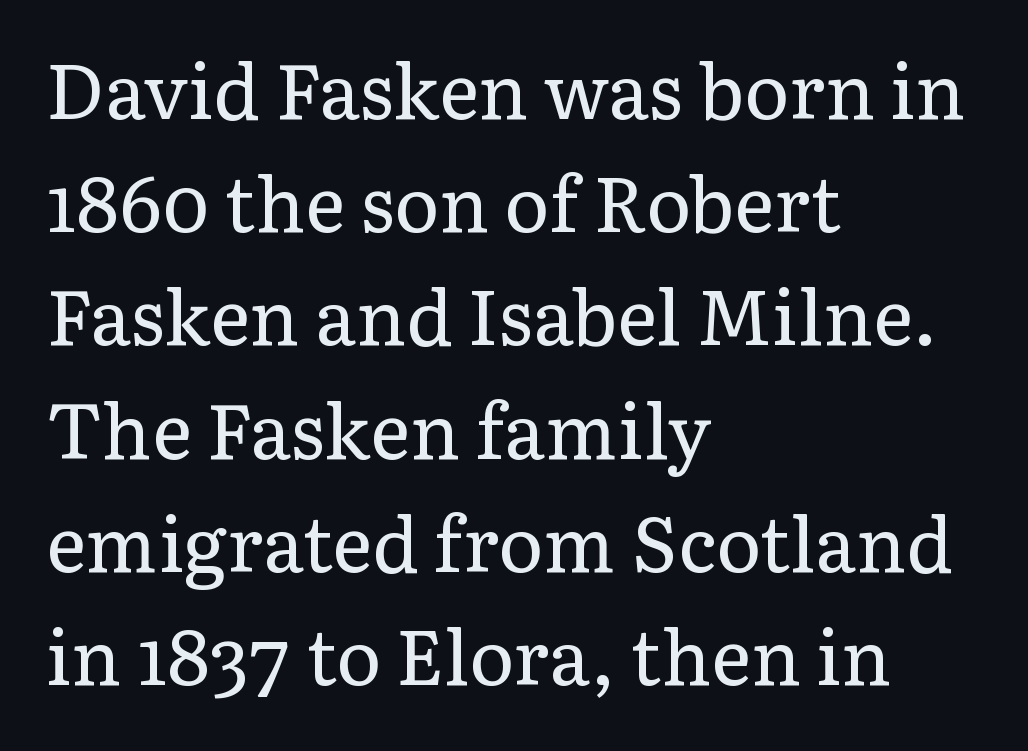
The image shows 76 px regular-weight serif type, upright; set left-aligned, normal line spacing (1.49x), normal letter spacing, not underlined; low stroke contrast and a medium x-height.
